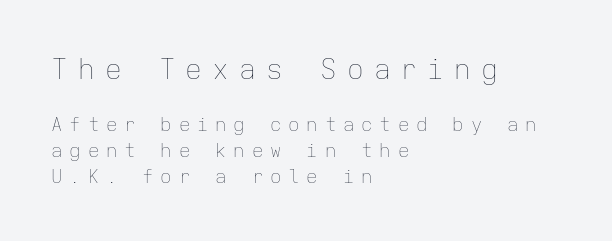
Q: Is the text bold? A: No.
Q: Is the text italic (slanted)? A: No, it is upright.
Q: Is the text underlined? A: No.
Q: How is the paragraph aligned? A: Left-aligned.
Q: Is the spacing between letters normal or unusually wide? A: Unusually wide.
Q: Is the spacing between lines tight, normal or loose? A: Normal.
Q: Which block of text is set in a larger size, the first (top) or the second (bottom)? A: The first (top) one.
Q: Width (condensed, normal, or wide)? A: Normal.
Q: Stroke contrast? A: Low.
Q: x-height? A: Medium.
Q: Monospaced? A: Yes.
